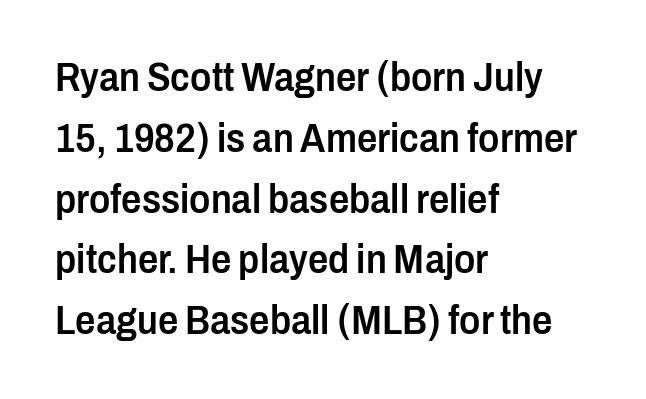
Q: Is the text bold? A: Semi-bold.
Q: Is the text italic (slanted)? A: No, it is upright.
Q: Is the typeface a serif or a sans-serif typeface? A: Sans-serif.
Q: Is the text underlined? A: No.
Q: How is the paragraph aligned? A: Left-aligned.
Q: Is the spacing between letters normal or unusually wide? A: Normal.
Q: Is the spacing between lines tight, normal or loose? A: Normal.
Q: Width (condensed, normal, or wide)? A: Condensed.
Q: Stroke contrast? A: Low.
Q: x-height? A: Medium.
Q: Monospaced? A: No.
